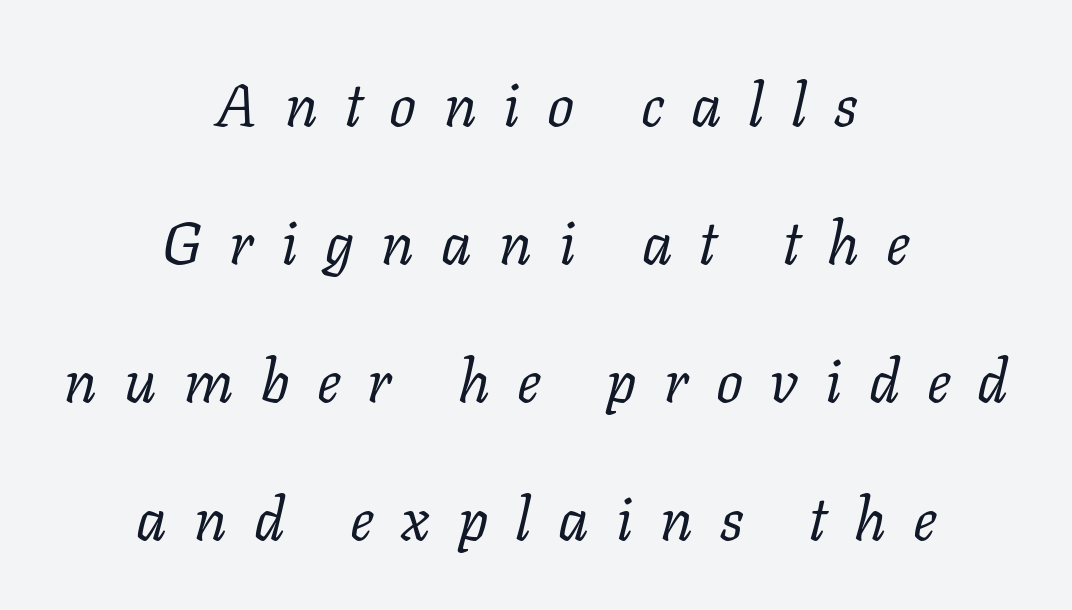
Q: Is the text bold? A: No.
Q: Is the text italic (slanted)? A: Yes, it leans right by about 11 degrees.
Q: Is the typeface a serif or a sans-serif typeface? A: Serif.
Q: Is the text underlined? A: No.
Q: How is the paragraph aligned? A: Centered.
Q: Is the spacing between letters normal or unusually wide? A: Unusually wide.
Q: Is the spacing between lines tight, normal or loose? A: Loose.
Q: Width (condensed, normal, or wide)? A: Normal.
Q: Stroke contrast? A: Low.
Q: x-height? A: Medium.
Q: Monospaced? A: No.
